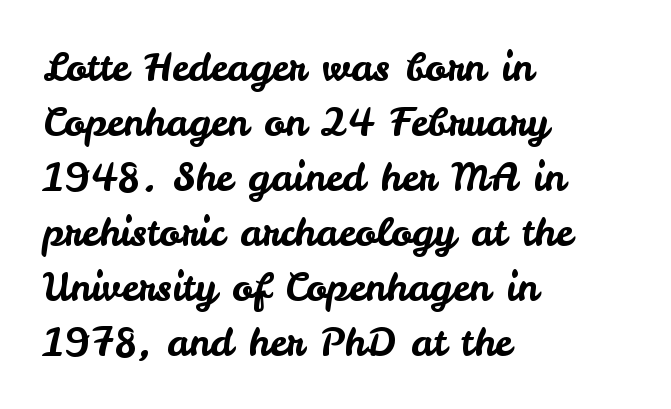
Casual observation: everything's shoved over to the left. A bare baseline throughout the passage. Is this a fixed-width face? No — the glyphs have proportional, varying widths. No feet cap the strokes, marking this as sans-serif type. Rows of type keep a routine distance in the vertical direction.
